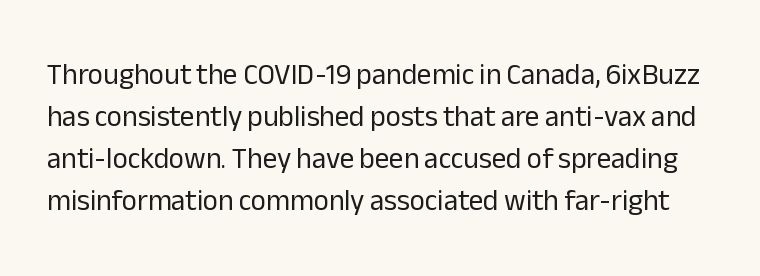
The image shows 29 px regular-weight sans-serif type, upright; set normal line spacing (1.45x), normal letter spacing, not underlined; low stroke contrast and a medium x-height.
